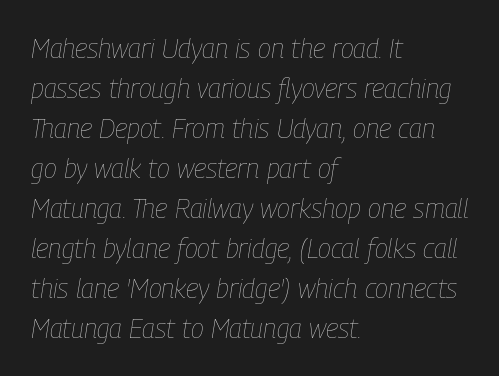
{"italic": "yes", "lean": "right", "slant_degrees": 9, "bold": "no", "underline": "no", "align": "left", "line_spacing": "normal", "line_spacing_ratio": 1.48, "letter_spacing": "normal", "letter_spacing_em": 0.0, "glyph_px": 27}
